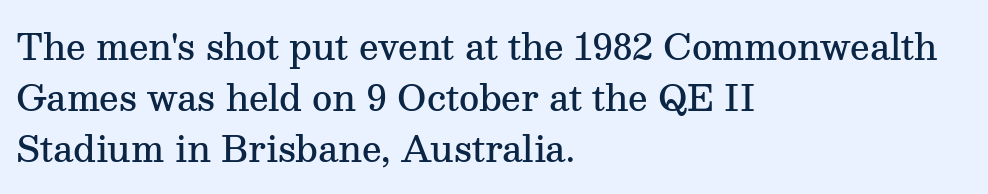
A fair bit of extra ink — the face is semibold, not bold. What stands out about the letter spacing? Nothing — it is the standard amount. The rows are spaced the way most documents space them. This rendering features lettering with no underline. Notice how the passage keeps a crisp vertical edge on the left only.
